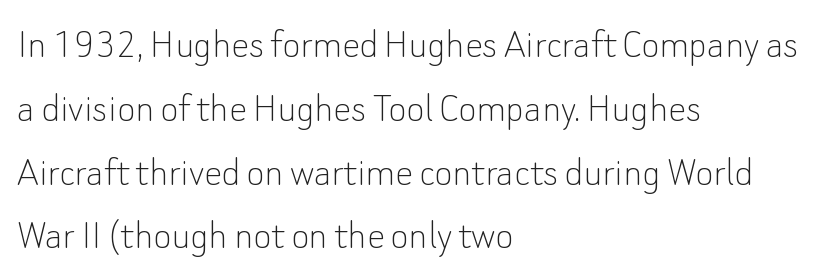
{"serif": "no", "italic": "no", "bold": "no", "weight": "thin", "width": "normal", "stroke_contrast": "low", "x_height": "small", "monospaced": "no", "underline": "no", "align": "left", "line_spacing": "normal", "line_spacing_ratio": 1.45, "letter_spacing": "normal", "letter_spacing_em": 0.0, "glyph_px": 44}
